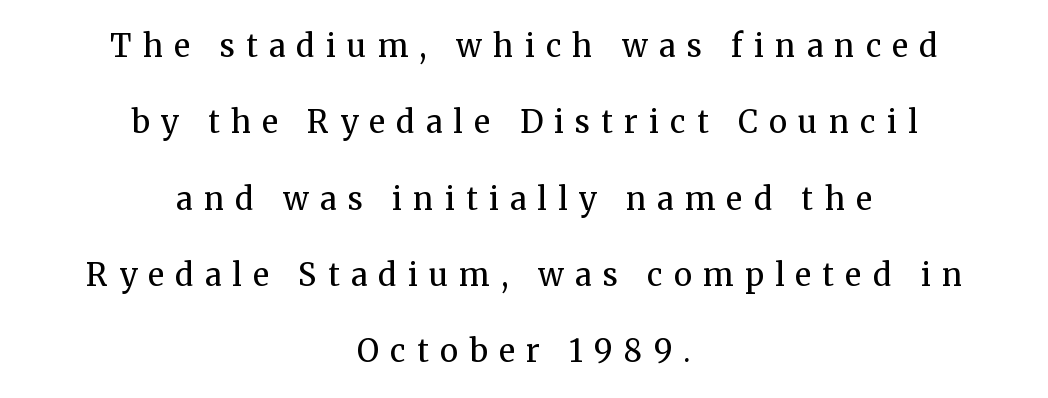
{"serif": "yes", "italic": "no", "bold": "no", "weight": "regular", "width": "normal", "stroke_contrast": "medium", "x_height": "medium", "monospaced": "no", "underline": "no", "align": "center", "line_spacing": "loose", "line_spacing_ratio": 2.46, "letter_spacing": "wide", "letter_spacing_em": 0.36, "glyph_px": 31}
